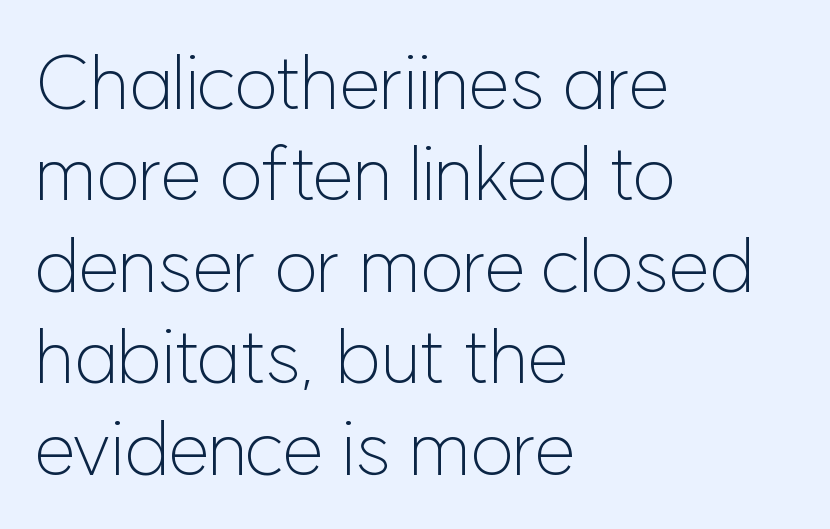
Caption: standard tracking, unaltered. Does the lettering tilt? It doesn't — this is upright. A student would call this left alignment; a typographer would say flush left, rag right. A typesetter would call this proportional, since set widths differ per character.
